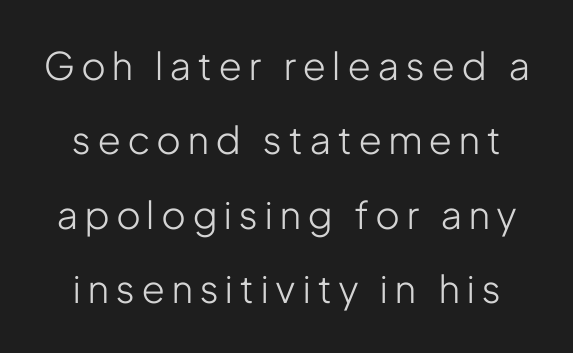
{"serif": "no", "italic": "no", "bold": "no", "weight": "light", "width": "condensed", "stroke_contrast": "low", "x_height": "medium", "monospaced": "no", "underline": "no", "line_spacing": "loose", "line_spacing_ratio": 1.96, "letter_spacing": "wide", "letter_spacing_em": 0.2, "glyph_px": 38}
